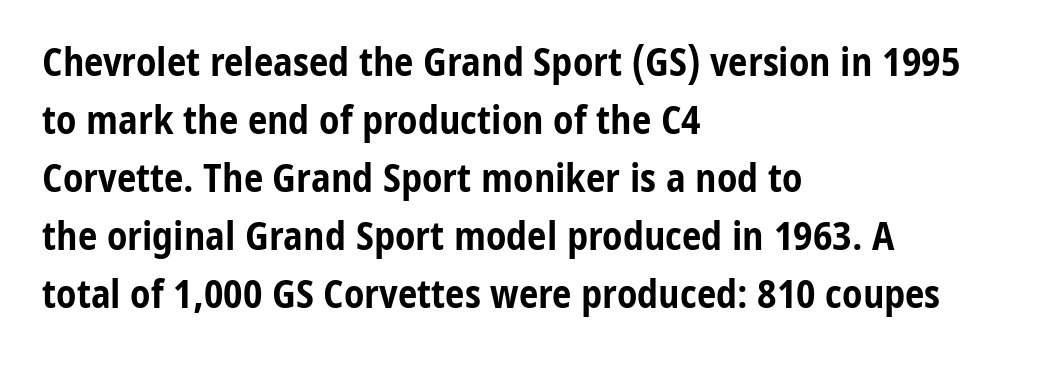
{"serif": "no", "italic": "no", "bold": "yes", "weight": "bold", "width": "condensed", "stroke_contrast": "low", "x_height": "medium", "monospaced": "no", "underline": "no", "align": "left", "line_spacing": "normal", "line_spacing_ratio": 1.49, "letter_spacing": "normal", "letter_spacing_em": 0.0, "glyph_px": 39}
